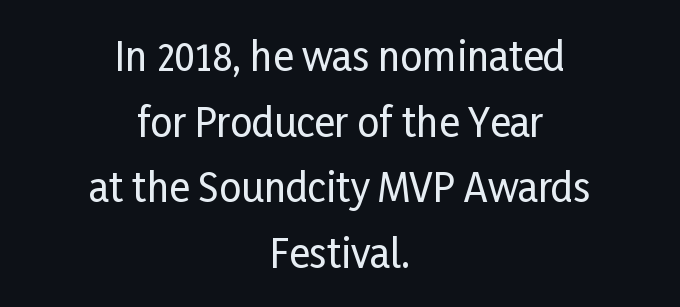
Q: Is the text italic (slanted)? A: No, it is upright.
Q: Is the typeface a serif or a sans-serif typeface? A: Sans-serif.
Q: Is the text underlined? A: No.
Q: How is the paragraph aligned? A: Centered.
Q: Is the spacing between letters normal or unusually wide? A: Normal.
Q: Is the spacing between lines tight, normal or loose? A: Normal.
Q: Width (condensed, normal, or wide)? A: Condensed.
Q: Stroke contrast? A: Low.
Q: x-height? A: Medium.
Q: Monospaced? A: No.
